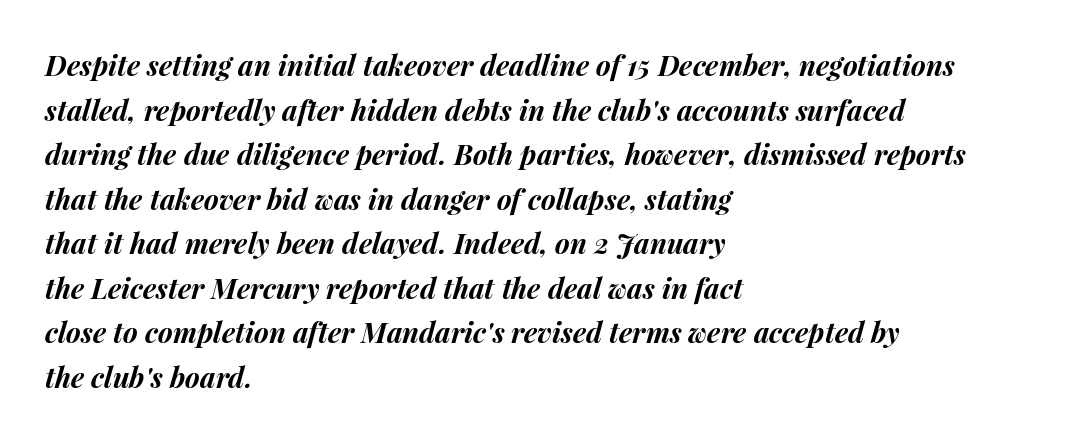
The face used here is proportionally spaced, like ordinary book or web type. Slant detected: the letters are inclined. Nobody drew a line under any word here. The rendering anchors every line to the left-hand side.
